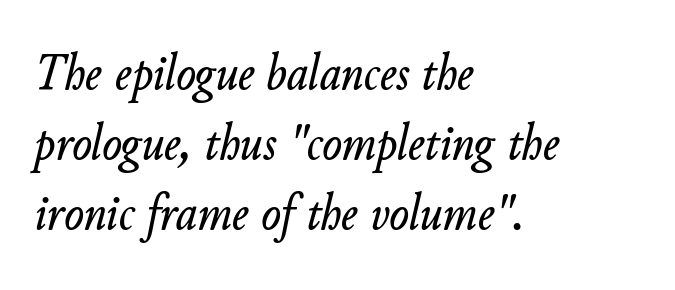
{"italic": "yes", "lean": "right", "slant_degrees": 11, "width": "normal", "stroke_contrast": "low", "x_height": "small", "monospaced": "no", "underline": "no", "align": "left", "line_spacing": "normal", "line_spacing_ratio": 1.35, "letter_spacing": "normal", "letter_spacing_em": 0.0, "glyph_px": 52}
